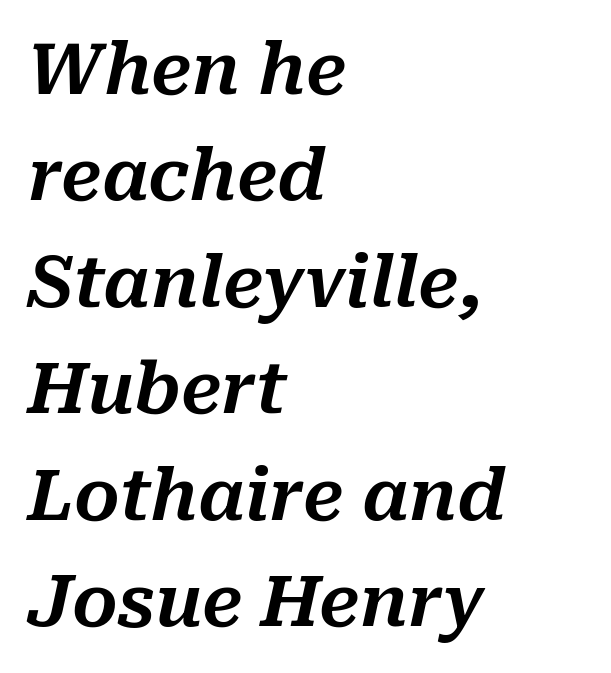
The image shows 71 px text type, italic (leaning right); set left-aligned, normal line spacing (1.5x), normal letter spacing, not underlined; medium stroke contrast and a medium x-height.
